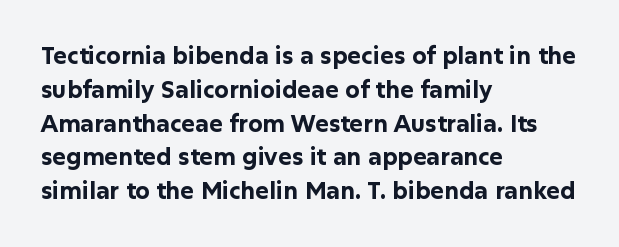
Q: Is the text bold? A: Yes.
Q: Is the text italic (slanted)? A: No, it is upright.
Q: Is the text underlined? A: No.
Q: How is the paragraph aligned? A: Left-aligned.
Q: Is the spacing between letters normal or unusually wide? A: Normal.
Q: Is the spacing between lines tight, normal or loose? A: Normal.
